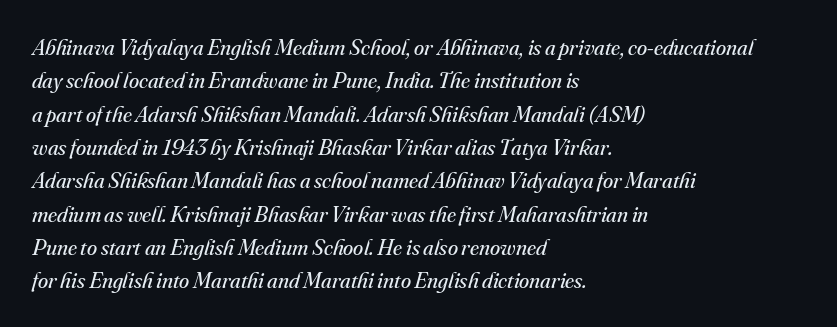
Q: Is the text bold? A: No.
Q: Is the text italic (slanted)? A: Yes, it leans right by about 16 degrees.
Q: Is the text underlined? A: No.
Q: How is the paragraph aligned? A: Left-aligned.
Q: Is the spacing between letters normal or unusually wide? A: Normal.
Q: Is the spacing between lines tight, normal or loose? A: Normal.
